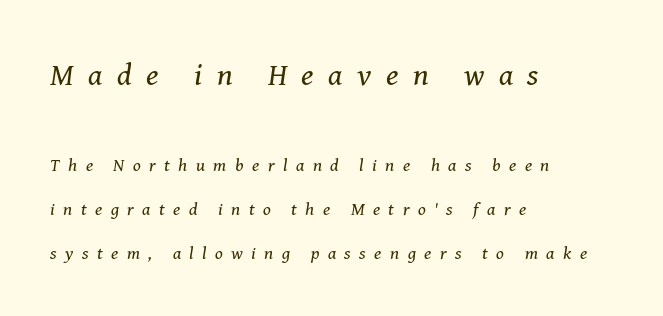
Q: Is the text bold? A: No.
Q: Is the text italic (slanted)? A: Yes, it leans right by about 8 degrees.
Q: Is the typeface a serif or a sans-serif typeface? A: Serif.
Q: Is the text underlined? A: No.
Q: How is the paragraph aligned? A: Left-aligned.
Q: Is the spacing between letters normal or unusually wide? A: Unusually wide.
Q: Is the spacing between lines tight, normal or loose? A: Loose.
Q: Which block of text is set in a larger size, the first (top) or the second (bottom)? A: The first (top) one.
Q: Width (condensed, normal, or wide)? A: Normal.
Q: Stroke contrast? A: Medium.
Q: x-height? A: Medium.
Q: Monospaced? A: No.
